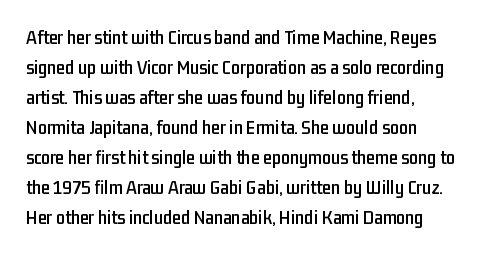
Q: Is the text italic (slanted)? A: No, it is upright.
Q: Is the text underlined? A: No.
Q: Is the spacing between letters normal or unusually wide? A: Normal.
Q: Is the spacing between lines tight, normal or loose? A: Normal.
